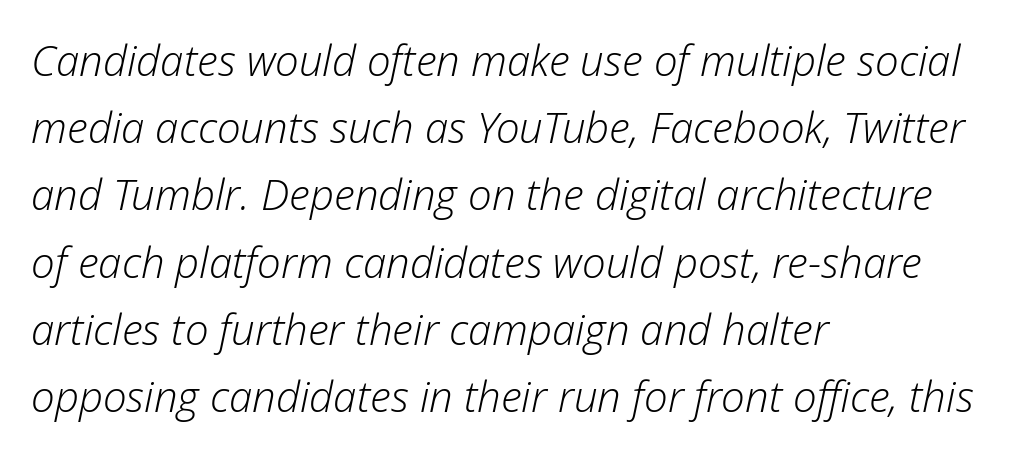
The image shows 42 px light type, italic (leaning right); set left-aligned, normal line spacing (1.6x), normal letter spacing, not underlined; low stroke contrast and a medium x-height.
